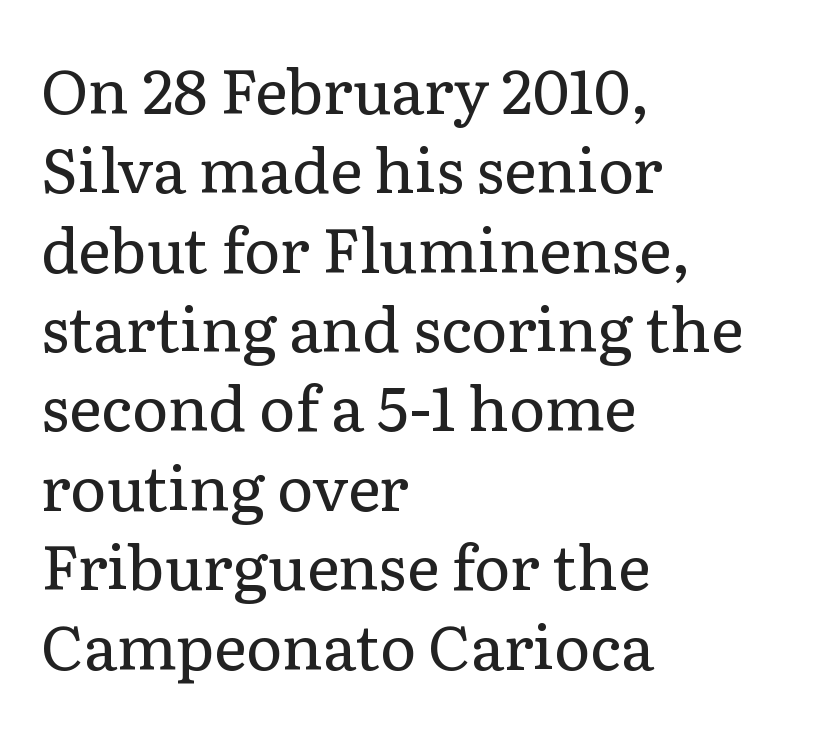
Q: Is the text bold? A: No.
Q: Is the text italic (slanted)? A: No, it is upright.
Q: Is the typeface a serif or a sans-serif typeface? A: Serif.
Q: Is the text underlined? A: No.
Q: How is the paragraph aligned? A: Left-aligned.
Q: Is the spacing between letters normal or unusually wide? A: Normal.
Q: Is the spacing between lines tight, normal or loose? A: Normal.
Q: Width (condensed, normal, or wide)? A: Normal.
Q: Stroke contrast? A: Low.
Q: x-height? A: Medium.
Q: Monospaced? A: No.
